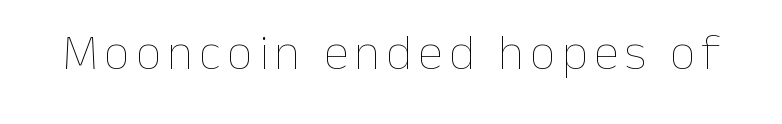
Note the varied advance widths — an 'i' is clearly narrower than an 'm'. Stroke thickness stays within the range of a standard reading face or lighter. Italic? Not at all — the glyphs are vertical. Type without underlining.
